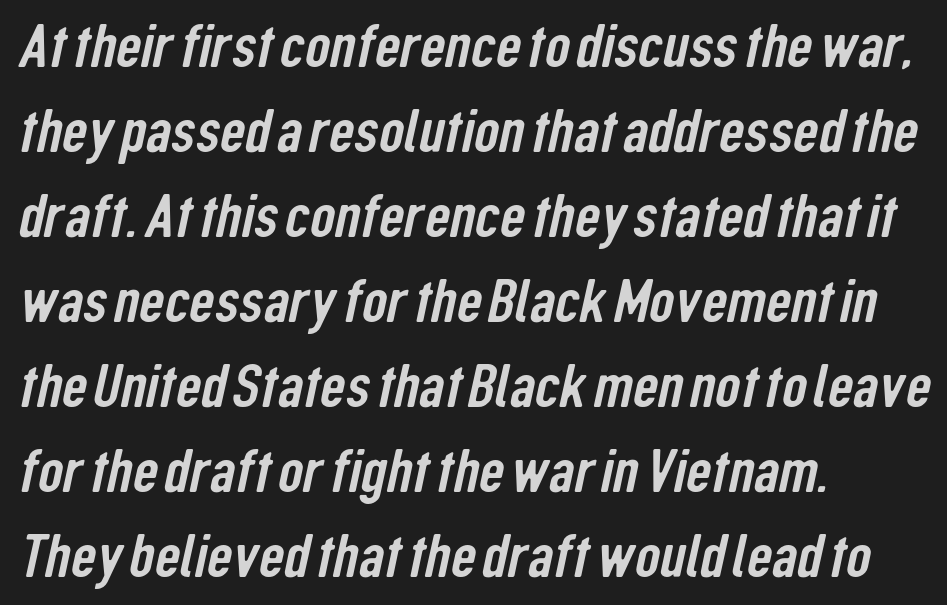
{"serif": "no", "width": "condensed", "stroke_contrast": "low", "x_height": "medium", "monospaced": "no", "underline": "no", "align": "left", "line_spacing": "normal", "line_spacing_ratio": 1.37, "letter_spacing": "normal", "letter_spacing_em": 0.0, "glyph_px": 62}
